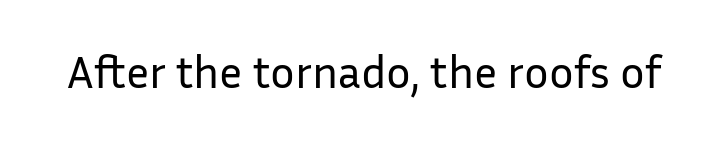
The image shows 46 px regular-weight sans-serif type, upright; set normal letter spacing, not underlined; low stroke contrast and a medium x-height.
